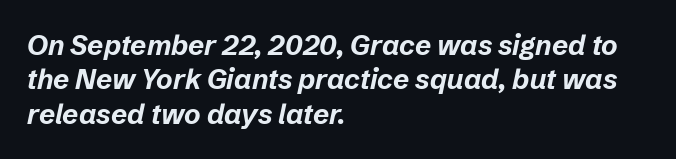
{"italic": "yes", "lean": "right", "slant_degrees": 12, "bold": "yes", "weight": "bold", "width": "normal", "stroke_contrast": "low", "x_height": "medium", "monospaced": "no", "underline": "no", "align": "left", "line_spacing_ratio": 1.23, "letter_spacing": "normal", "letter_spacing_em": 0.0, "glyph_px": 28}
